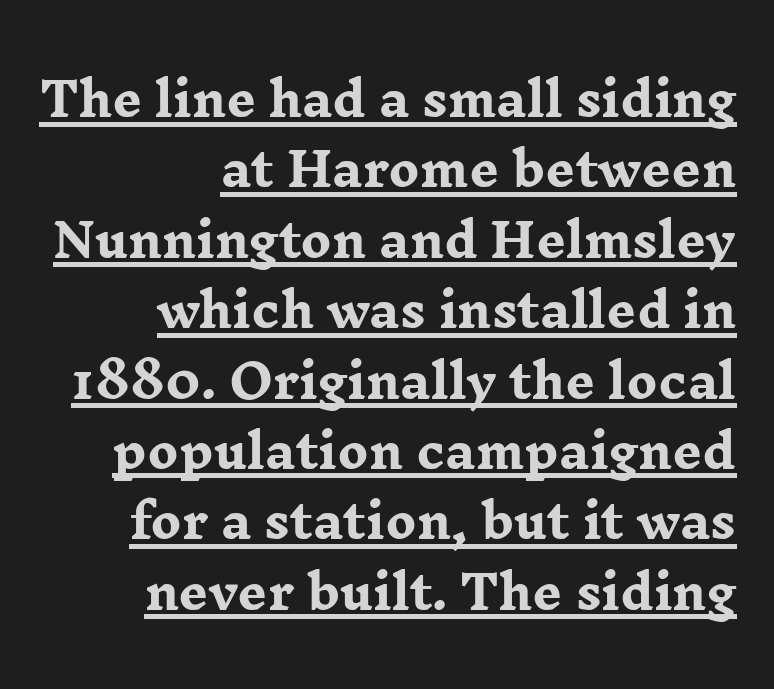
{"serif": "yes", "italic": "no", "bold": "yes", "weight": "heavy", "width": "wide", "stroke_contrast": "low", "x_height": "medium", "monospaced": "no", "underline": "yes", "align": "right", "line_spacing": "normal", "line_spacing_ratio": 1.53, "letter_spacing": "normal", "letter_spacing_em": 0.0, "glyph_px": 46}
